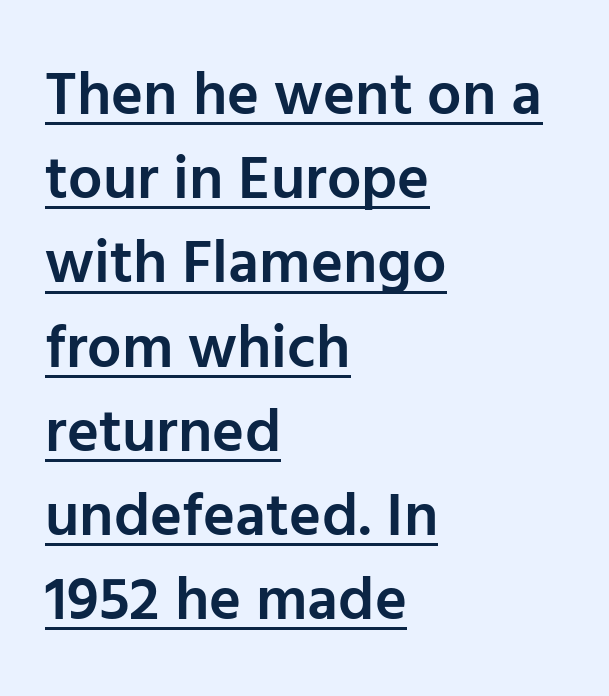
Q: Is the text bold? A: Semi-bold.
Q: Is the text italic (slanted)? A: No, it is upright.
Q: Is the typeface a serif or a sans-serif typeface? A: Sans-serif.
Q: Is the text underlined? A: Yes.
Q: How is the paragraph aligned? A: Left-aligned.
Q: Is the spacing between letters normal or unusually wide? A: Normal.
Q: Is the spacing between lines tight, normal or loose? A: Normal.
Q: Width (condensed, normal, or wide)? A: Normal.
Q: Stroke contrast? A: Low.
Q: x-height? A: Medium.
Q: Monospaced? A: No.
